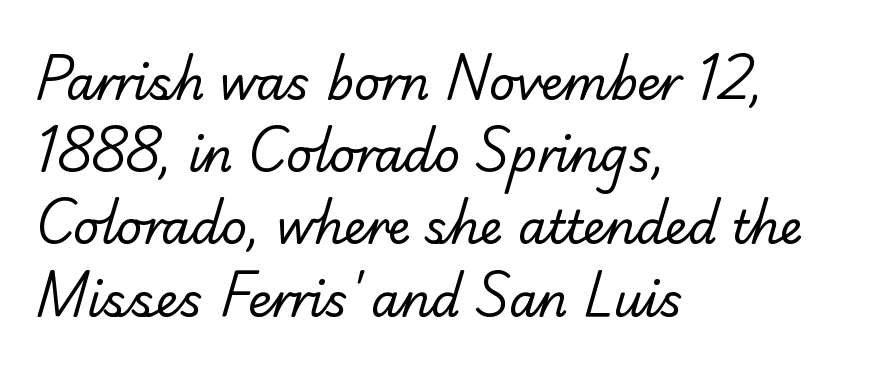
Classification — serif. The designer left line spacing at the default. Reading down the block, your eye returns to a fixed left position each line. The weight tops out at a normal text grade.
